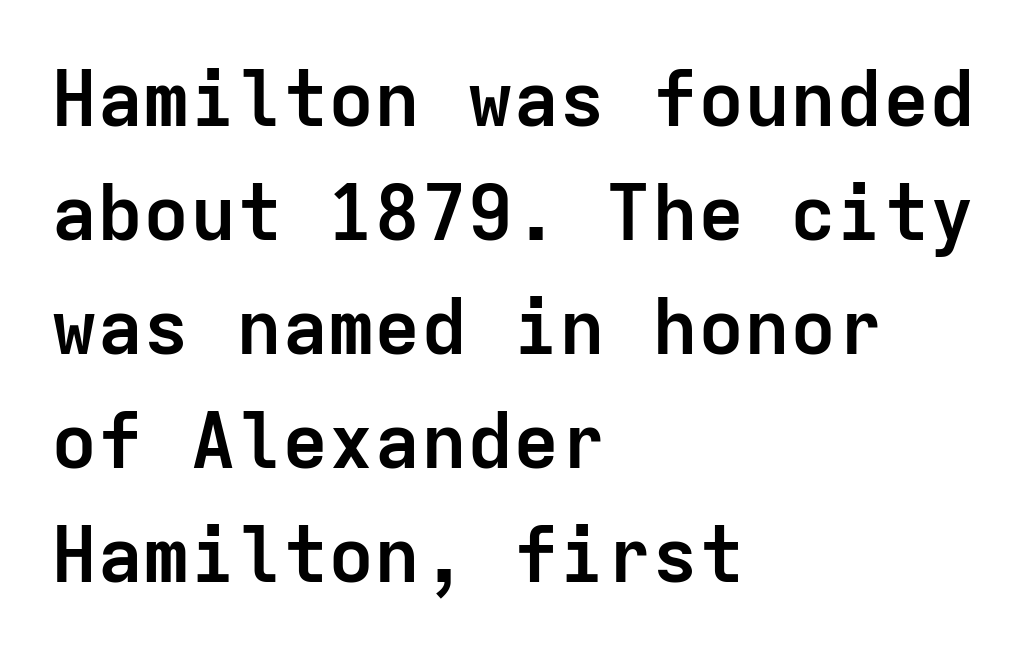
{"serif": "no", "italic": "no", "bold": "yes", "weight": "semibold", "width": "normal", "stroke_contrast": "low", "x_height": "medium", "monospaced": "yes", "underline": "no", "align": "left", "line_spacing": "normal", "line_spacing_ratio": 1.48, "letter_spacing": "normal", "letter_spacing_em": 0.0, "glyph_px": 77}
